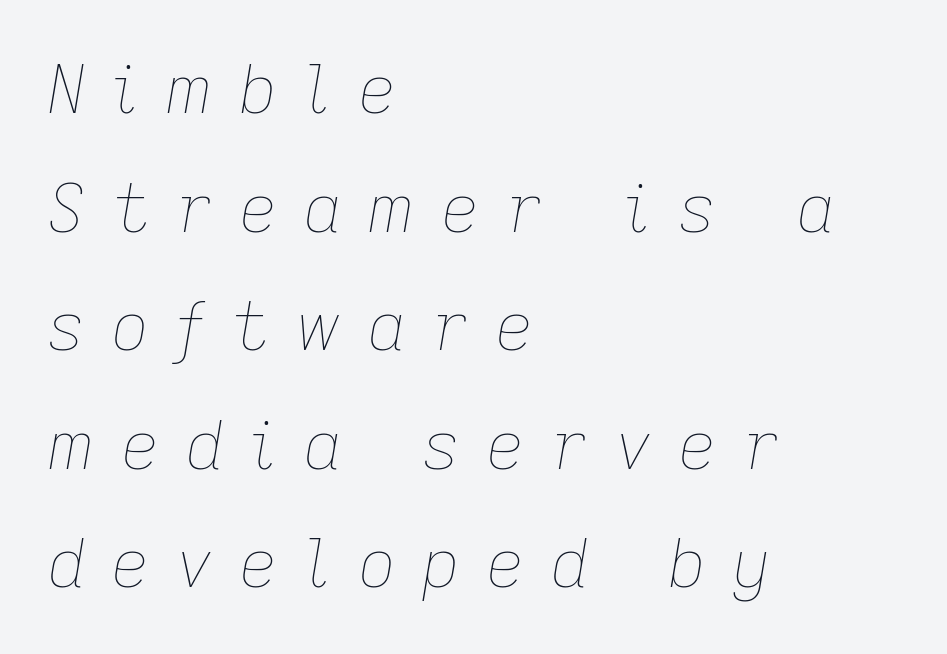
The image shows 67 px thin type, italic (leaning right); set left-aligned, line spacing 1.77x, unusually wide letter spacing (+0.38 em), not underlined; low stroke contrast and a medium x-height.
